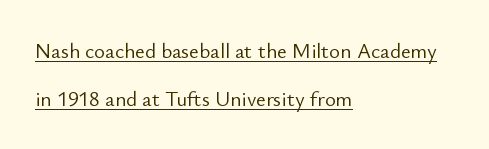
The image shows 21 px text type, upright; set left-aligned, loose line spacing (2.29x), normal letter spacing, underlined.
